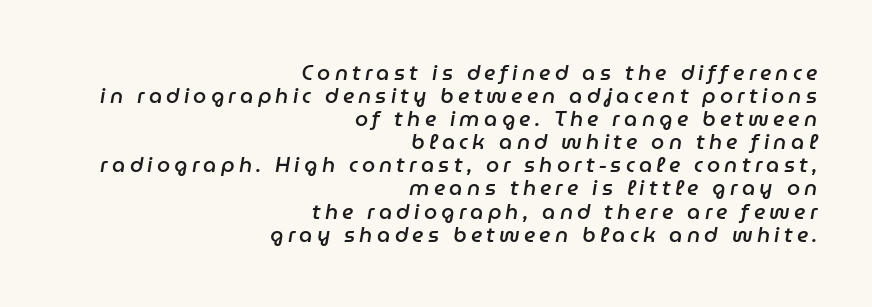
Q: Is the text bold? A: Semi-bold.
Q: Is the text italic (slanted)? A: Yes, it leans right by about 9 degrees.
Q: Is the text underlined? A: No.
Q: How is the paragraph aligned? A: Right-aligned.
Q: Is the spacing between letters normal or unusually wide? A: Unusually wide.
Q: Is the spacing between lines tight, normal or loose? A: Tight.
